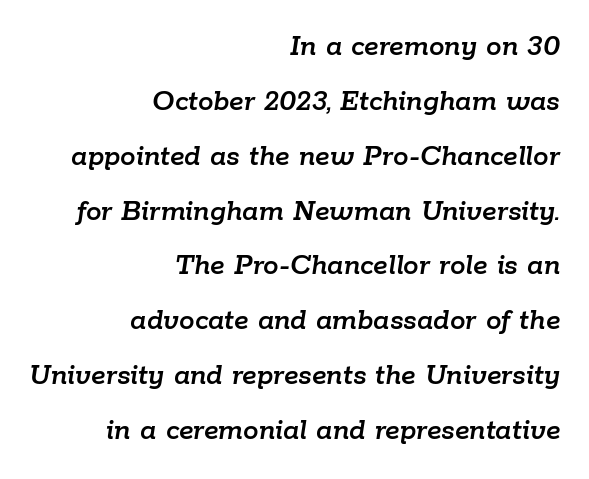
Q: Is the text italic (slanted)? A: Yes, it leans right by about 9 degrees.
Q: Is the text underlined? A: No.
Q: How is the paragraph aligned? A: Right-aligned.
Q: Is the spacing between letters normal or unusually wide? A: Normal.
Q: Width (condensed, normal, or wide)? A: Normal.
Q: Stroke contrast? A: Low.
Q: x-height? A: Medium.
Q: Monospaced? A: No.
